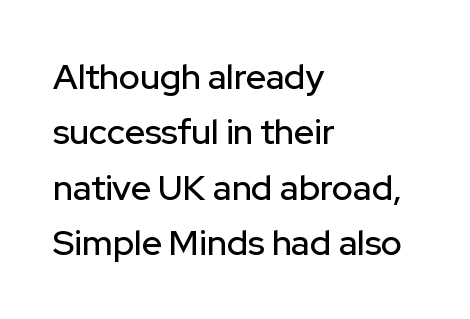
The image shows 35 px sans-serif type, upright; set left-aligned, normal line spacing (1.58x), normal letter spacing, not underlined; low stroke contrast and a medium x-height.
